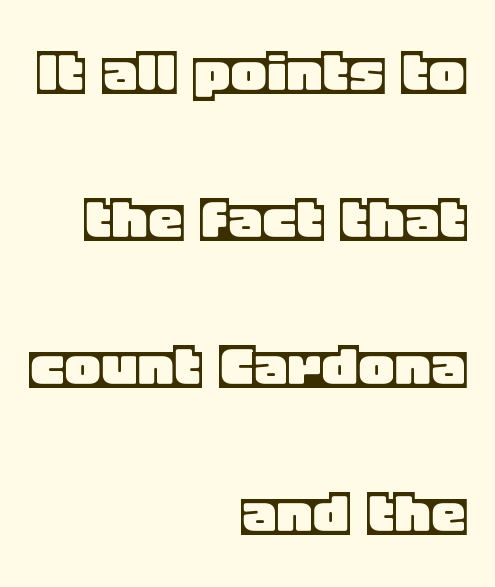
Q: Is the text italic (slanted)? A: No, it is upright.
Q: Is the text underlined? A: No.
Q: How is the paragraph aligned? A: Right-aligned.
Q: Is the spacing between letters normal or unusually wide? A: Normal.
Q: Is the spacing between lines tight, normal or loose? A: Loose.
Q: Width (condensed, normal, or wide)? A: Normal.
Q: x-height? A: Large.
Q: Monospaced? A: No.
